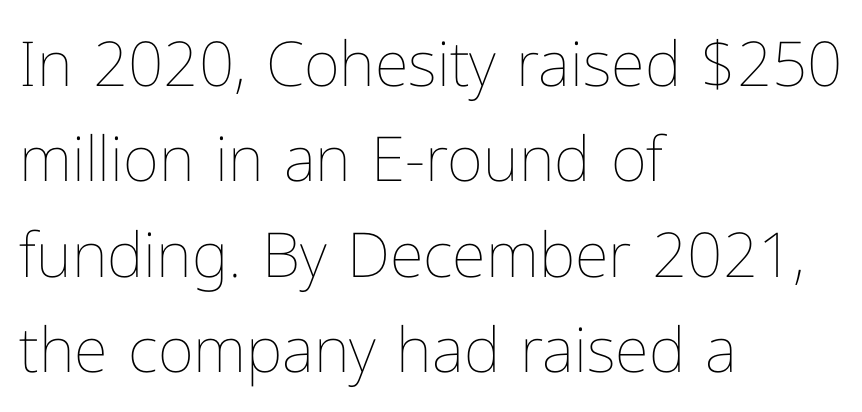
The image shows 62 px thin type, upright; set left-aligned, normal line spacing (1.54x), normal letter spacing, not underlined; low stroke contrast and a medium x-height.
